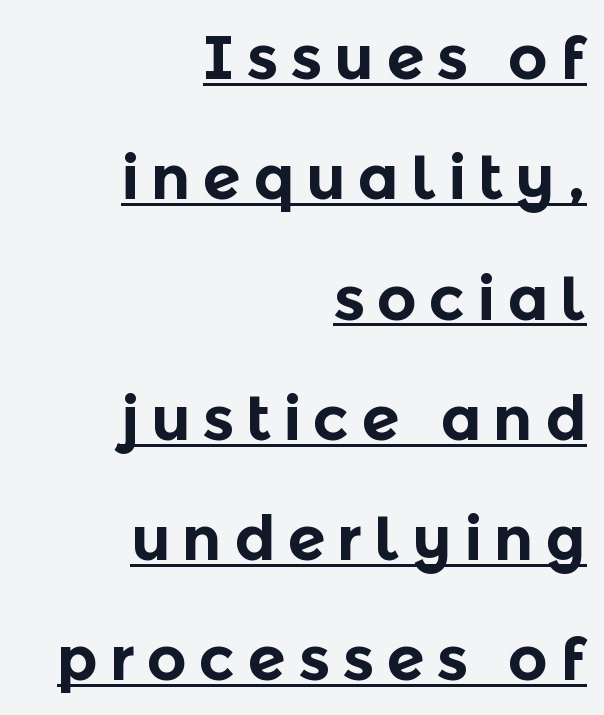
Q: Is the text bold? A: Yes.
Q: Is the text italic (slanted)? A: No, it is upright.
Q: Is the typeface a serif or a sans-serif typeface? A: Sans-serif.
Q: Is the text underlined? A: Yes.
Q: How is the paragraph aligned? A: Right-aligned.
Q: Is the spacing between lines tight, normal or loose? A: Loose.
Q: Width (condensed, normal, or wide)? A: Normal.
Q: x-height? A: Medium.
Q: Monospaced? A: No.
